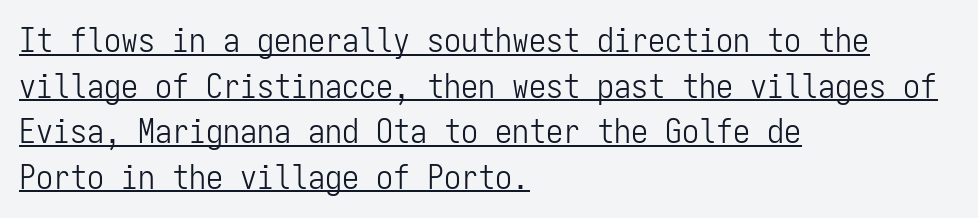
The image shows 34 px light, condensed sans-serif type, upright, monospaced; set left-aligned, normal line spacing (1.34x), normal letter spacing, underlined; low stroke contrast and a medium x-height.
